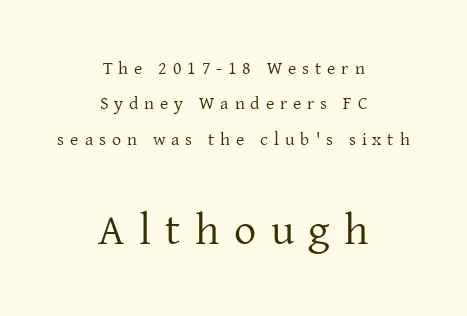
Leftover space on each line is divided equally before and after the words. When letters stand straight like this, we call the style roman or upright. Does the bottom block carry the larger type? Yes, it does. Stem width sits at or under what a default text font uses.
